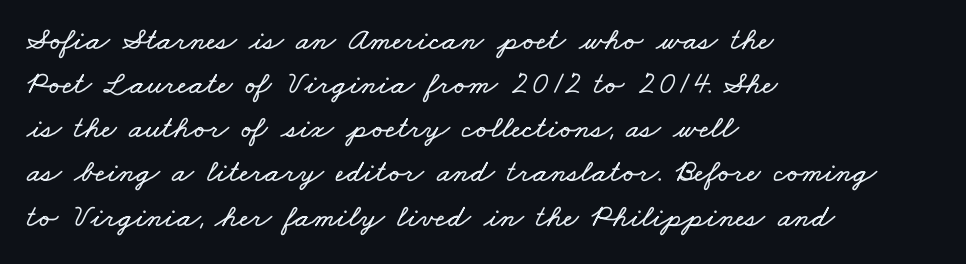
{"width": "wide", "stroke_contrast": "low", "x_height": "small", "monospaced": "no", "underline": "no", "align": "left", "line_spacing": "normal", "line_spacing_ratio": 1.38, "letter_spacing": "normal", "letter_spacing_em": 0.0, "glyph_px": 32}
